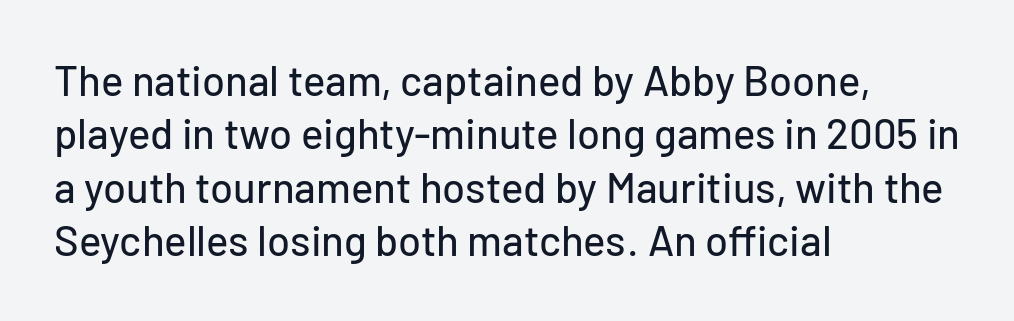
Q: Is the text italic (slanted)? A: No, it is upright.
Q: Is the typeface a serif or a sans-serif typeface? A: Sans-serif.
Q: Is the text underlined? A: No.
Q: How is the paragraph aligned? A: Left-aligned.
Q: Is the spacing between letters normal or unusually wide? A: Normal.
Q: Is the spacing between lines tight, normal or loose? A: Normal.
Q: Width (condensed, normal, or wide)? A: Normal.
Q: Stroke contrast? A: Low.
Q: x-height? A: Medium.
Q: Monospaced? A: No.
